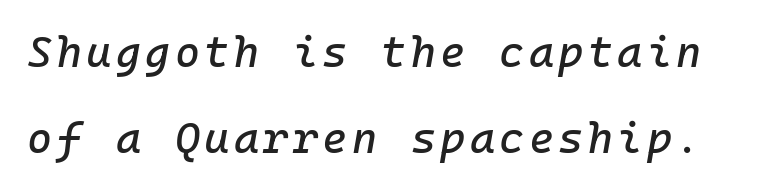
{"italic": "yes", "lean": "right", "slant_degrees": 10, "width": "normal", "stroke_contrast": "low", "x_height": "medium", "underline": "no", "line_spacing": "loose", "line_spacing_ratio": 2.01, "glyph_px": 43}
